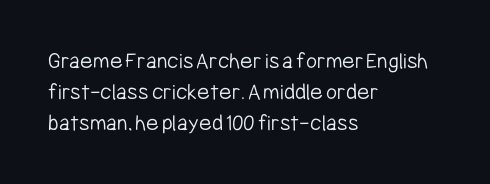
The ragged edge is on the right, which tells us the setting is flush left. The passage shown is not underscored anywhere. These lines were composed using upright roman letters. This sample uses plain, unmodified letter spacing. Reading down the column, the eye jumps a familiar distance to each next line.
